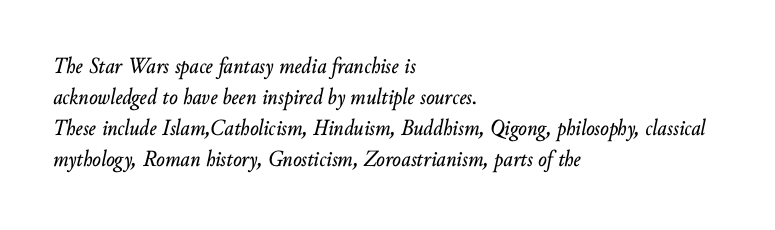
The image shows 23 px text type, italic (leaning right); set left-aligned, normal line spacing (1.35x), normal letter spacing, not underlined.
